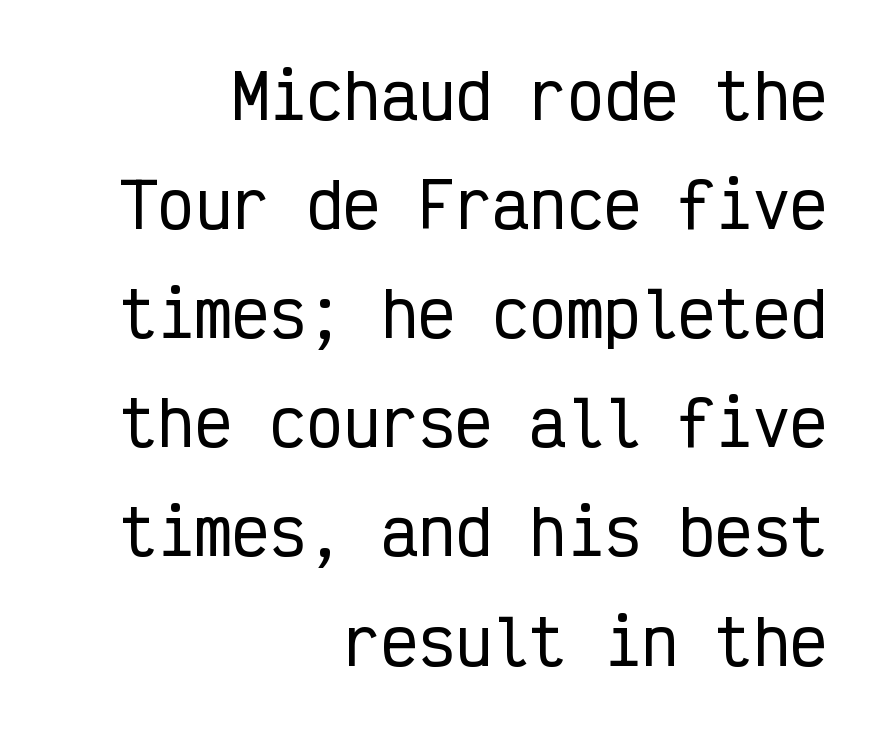
The image shows 62 px condensed sans-serif type, upright, monospaced; set right-aligned, line spacing 1.76x, normal letter spacing, not underlined; low stroke contrast and a medium x-height.
